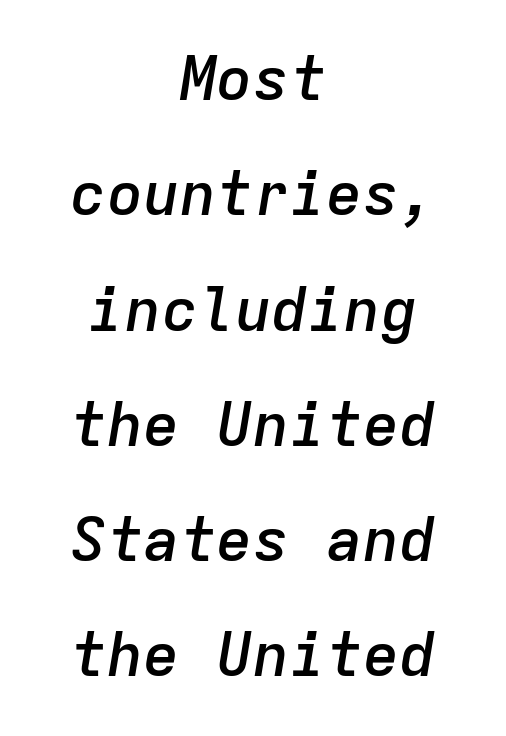
The image shows 61 px semibold type, italic (leaning right), monospaced; set centered, line spacing 1.89x, normal letter spacing, not underlined; low stroke contrast and a medium x-height.
